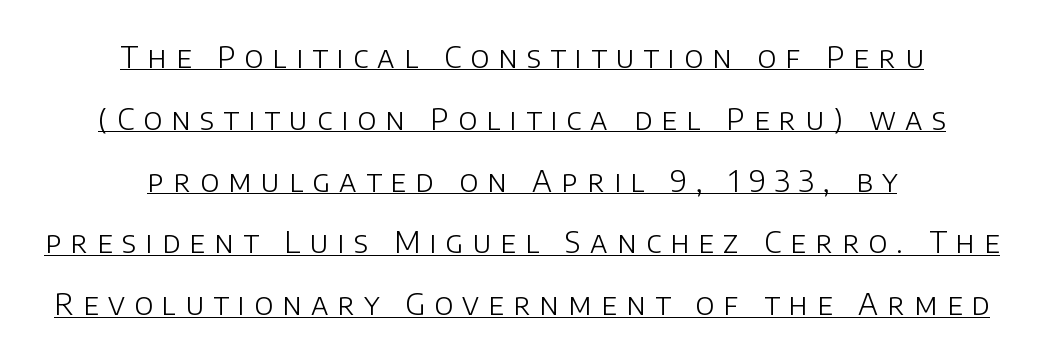
{"serif": "no", "italic": "no", "bold": "no", "weight": "light", "width": "normal", "stroke_contrast": "low", "x_height": "large", "monospaced": "no", "underline": "yes", "align": "center", "line_spacing": "loose", "line_spacing_ratio": 2.06, "letter_spacing": "wide", "letter_spacing_em": 0.31, "glyph_px": 30}
